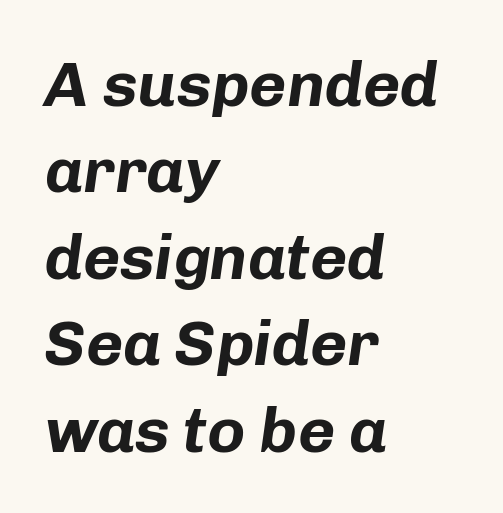
Q: Is the text bold? A: Yes.
Q: Is the text italic (slanted)? A: Yes, it leans right by about 8 degrees.
Q: Is the text underlined? A: No.
Q: How is the paragraph aligned? A: Left-aligned.
Q: Is the spacing between letters normal or unusually wide? A: Normal.
Q: Is the spacing between lines tight, normal or loose? A: Normal.
Q: Width (condensed, normal, or wide)? A: Normal.
Q: Stroke contrast? A: Low.
Q: x-height? A: Medium.
Q: Monospaced? A: No.
